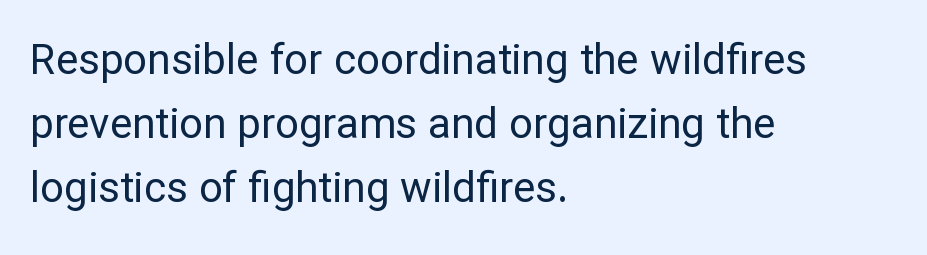
Where is the straight margin? On the left. Style check: upright. The passage shown is typed in a proportional face where columns would drift. You can tell from the bare stems that sans-serif type was used. No heavy texture on the line: the type isn't bold.
